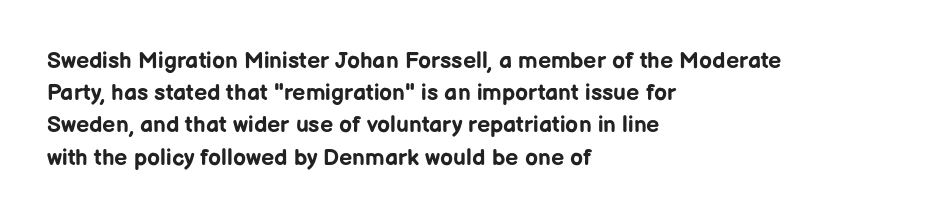
Teacher's note: observe the even left margin — that is flush-left alignment. Tracking here is standard; glyphs follow each other at the usual distance. Horizontal bands of white between lines are of average thickness. Is the type bold? Yes — the strokes are clearly thick and heavy. This is the regular roman posture of the typeface.
